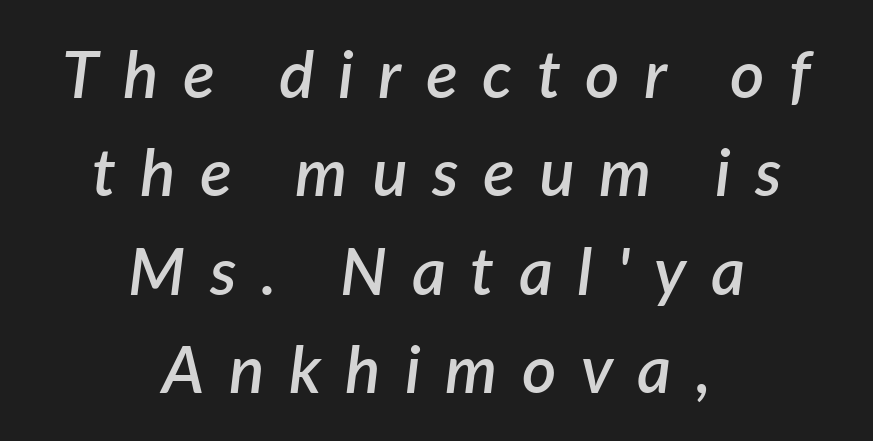
Q: Is the text bold? A: Semi-bold.
Q: Is the text italic (slanted)? A: Yes, it leans right by about 7 degrees.
Q: Is the text underlined? A: No.
Q: How is the paragraph aligned? A: Centered.
Q: Is the spacing between letters normal or unusually wide? A: Unusually wide.
Q: Is the spacing between lines tight, normal or loose? A: Normal.
Q: Width (condensed, normal, or wide)? A: Normal.
Q: Stroke contrast? A: Low.
Q: x-height? A: Medium.
Q: Monospaced? A: No.
